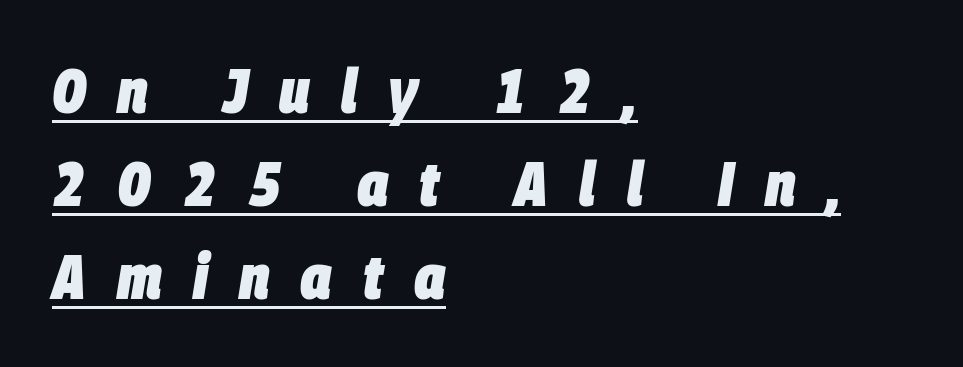
{"italic": "yes", "lean": "right", "slant_degrees": 9, "bold": "yes", "weight": "heavy", "width": "condensed", "stroke_contrast": "low", "x_height": "large", "monospaced": "no", "underline": "yes", "align": "left", "line_spacing": "normal", "line_spacing_ratio": 1.48, "letter_spacing": "wide", "letter_spacing_em": 0.49, "glyph_px": 63}
